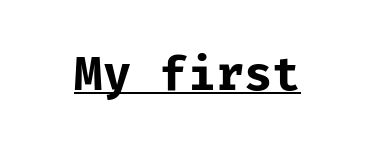
Notice how a bar underscores the lettering throughout. This is heavy type, rendered in bold. Rendered with straight, roman letterforms. The letters march in equal steps, a hallmark of fixed-pitch type.
